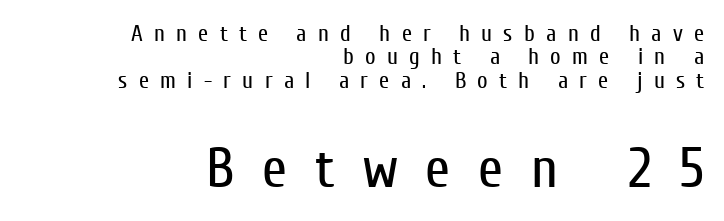
Rule under the text: the space is simply empty. Spacing between characters has been opened up far beyond the box default. Very little white space separates one row of letters from the next. The rendering uses natural spacing where letterforms have individual widths. Observe the absence of serifs on each vertical stroke in this sample. In CSS terms this would be text-align: right.
